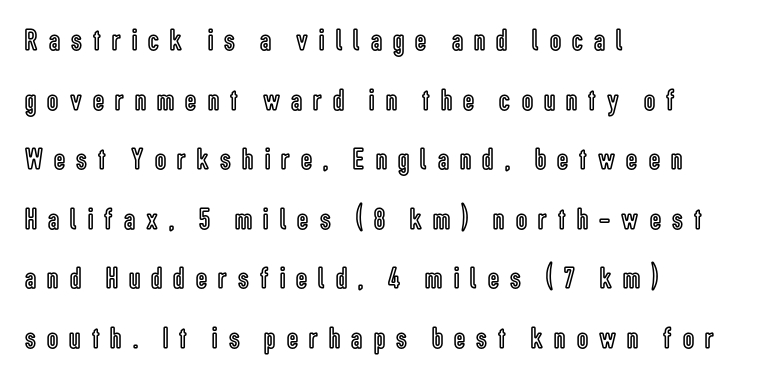
The image shows 31 px condensed type, upright; set left-aligned, loose line spacing (1.92x), unusually wide letter spacing (+0.36 em), not underlined; a medium x-height.
